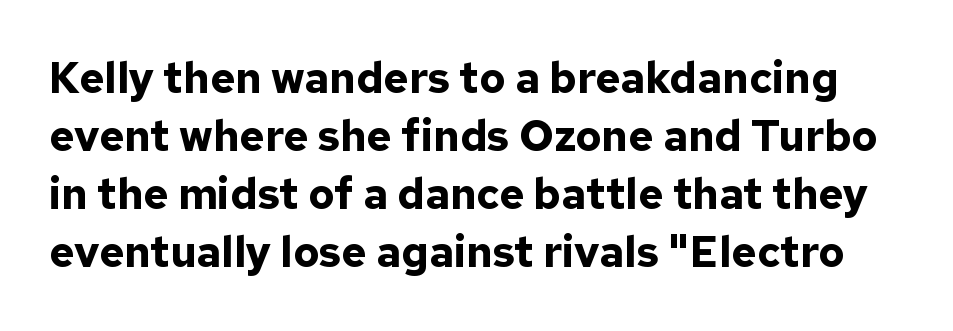
These lines are rendered in a variable-pitch font. The text was rendered using a sans face with plain stroke endings. Each new line begins a customary step beneath the previous one. Every character sits straight up, as roman type does. The area under the type is left untouched.
